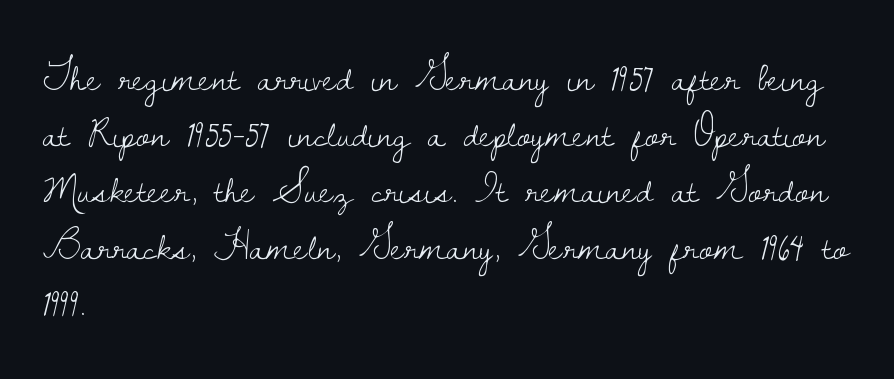
{"serif": "yes", "bold": "no", "weight": "light", "width": "normal", "stroke_contrast": "low", "x_height": "small", "monospaced": "no", "underline": "no", "align": "left", "line_spacing": "normal", "line_spacing_ratio": 1.37, "letter_spacing": "normal", "letter_spacing_em": 0.0, "glyph_px": 41}
